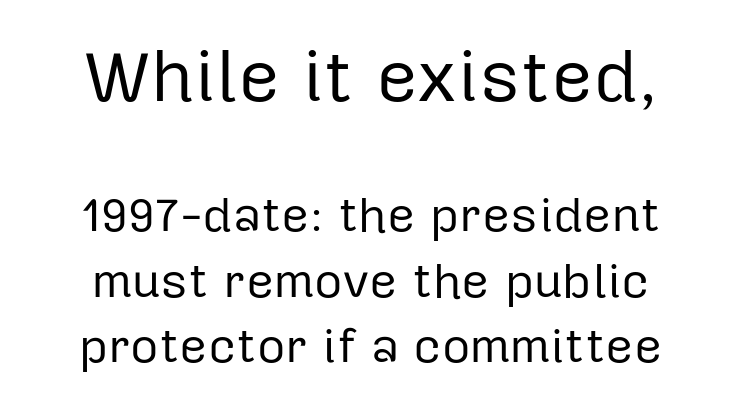
The words here are not underlined. Classification — sans serif. Regarding leading, the lines here are spaced in the standard way. Reading top to bottom, the characters get smaller at the block break. This sample has the flowing, uneven cadence of proportional lettering.
